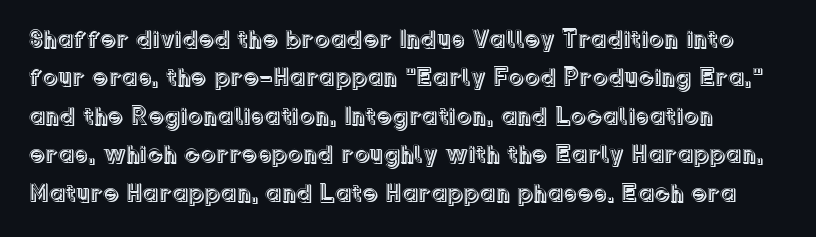
Any mark beneath the type? The region is blank. Spacing between characters is what you'd get straight out of the box. This sample uses an upright cut, with every glyph sitting square on the baseline. One glance says typical: line gaps are just what's usual.
